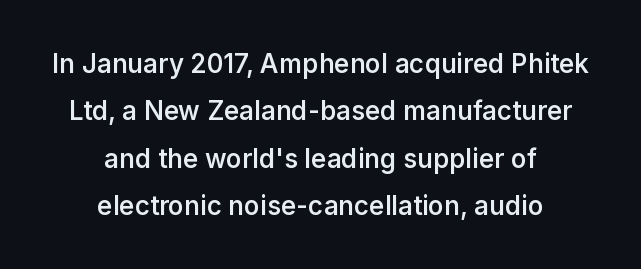
Q: Is the text bold? A: Semi-bold.
Q: Is the text italic (slanted)? A: No, it is upright.
Q: Is the text underlined? A: No.
Q: How is the paragraph aligned? A: Centered.
Q: Is the spacing between letters normal or unusually wide? A: Normal.
